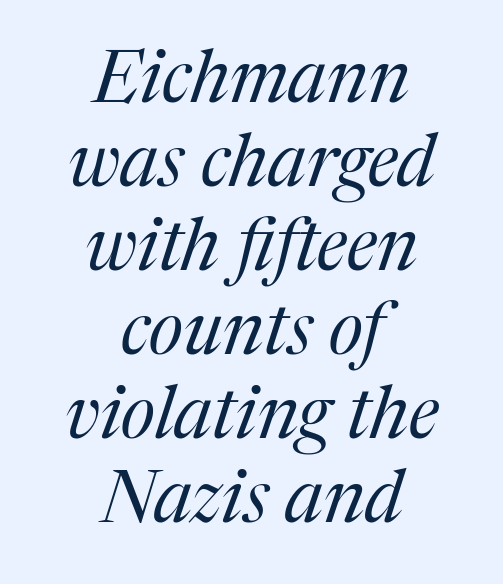
These lines are centered, leaving both edges ragged. Unmarked baselines from the first word to the last. The rendering applies a slant to the glyphs. Does extra space separate the letters? No, they use regular spacing. Is there much room between lines? No — they nearly touch. A typesetter would call this proportional, since set widths differ per character.
